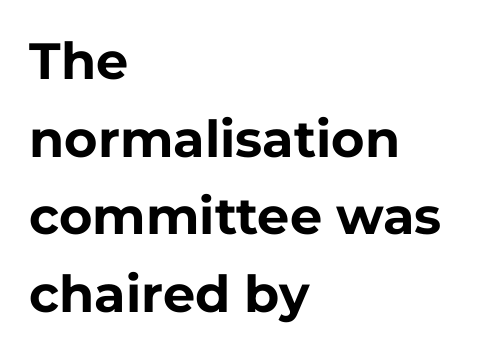
Q: Is the text bold? A: Yes.
Q: Is the text italic (slanted)? A: No, it is upright.
Q: Is the typeface a serif or a sans-serif typeface? A: Sans-serif.
Q: Is the text underlined? A: No.
Q: How is the paragraph aligned? A: Left-aligned.
Q: Is the spacing between letters normal or unusually wide? A: Normal.
Q: Is the spacing between lines tight, normal or loose? A: Normal.
Q: Width (condensed, normal, or wide)? A: Normal.
Q: Stroke contrast? A: Low.
Q: x-height? A: Medium.
Q: Monospaced? A: No.
